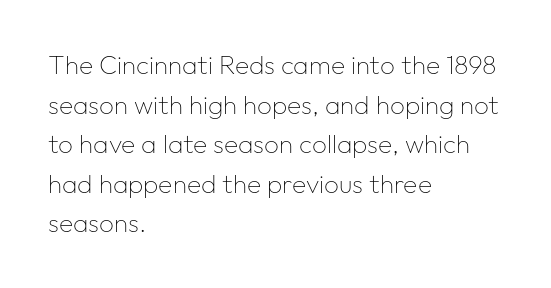
The image shows 26 px text type, upright; set left-aligned, normal line spacing (1.52x), normal letter spacing, not underlined.
